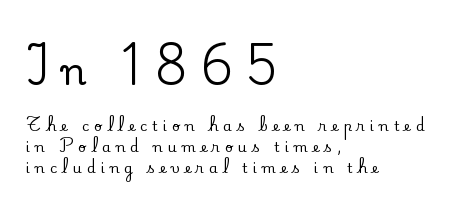
The image shows 36 px serif type, upright; set left-aligned, normal line spacing (1.49x), unusually wide letter spacing (+0.36 em), not underlined; the first (top) block is 2.57x larger; low stroke contrast and a small x-height.
